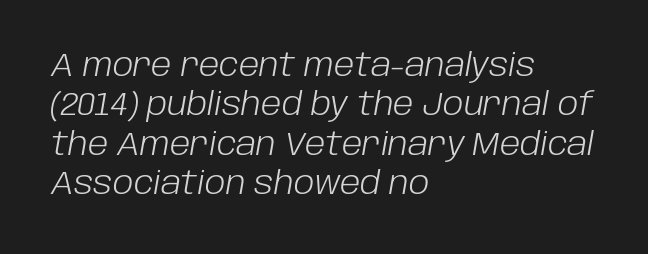
A typesetter would call this leading conventional body-copy spacing. The cut favours lightness, reaching ordinary text weight at its darkest. The space directly below the letters is spotless. This is oblique type, the kind used for emphasis or titles. Spacing between characters is what you'd get straight out of the box. Is the block centered? No — it sits flush against the left margin.
